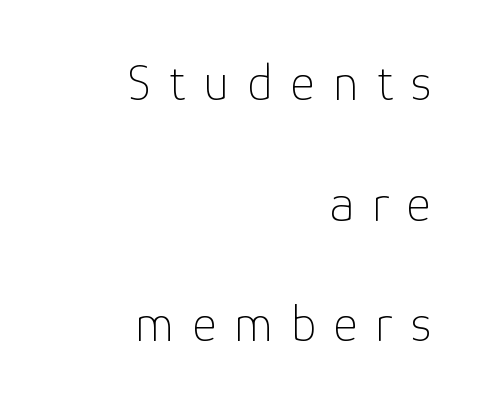
The image shows 52 px thin sans-serif type, upright; set right-aligned, loose line spacing (2.32x), unusually wide letter spacing (+0.35 em), not underlined; low stroke contrast and a medium x-height.
